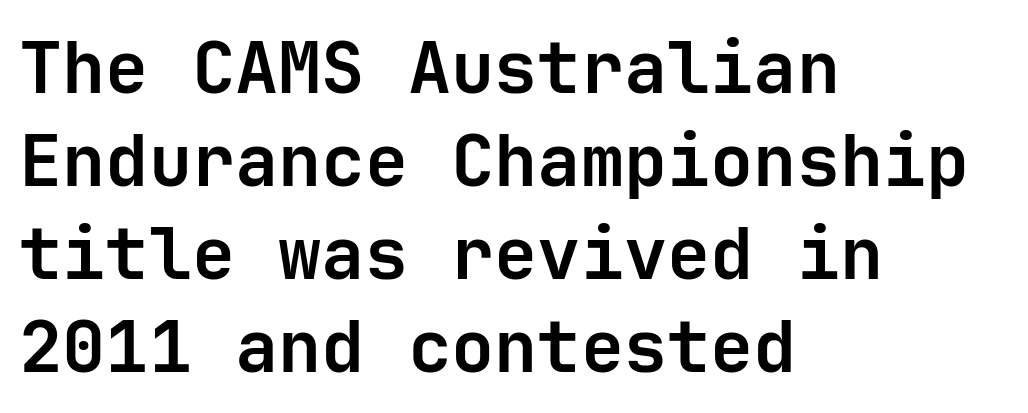
{"serif": "no", "italic": "no", "bold": "yes", "weight": "bold", "width": "normal", "stroke_contrast": "low", "x_height": "medium", "monospaced": "yes", "underline": "no", "align": "left", "line_spacing": "normal", "line_spacing_ratio": 1.29, "letter_spacing": "normal", "letter_spacing_em": 0.0, "glyph_px": 72}
